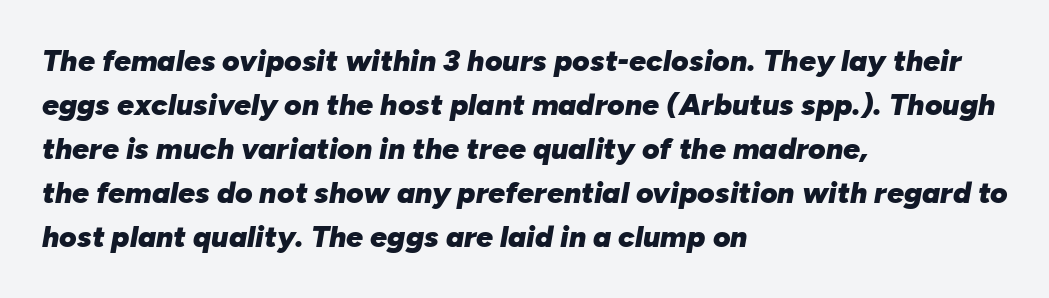
Q: Is the text bold? A: Yes.
Q: Is the text italic (slanted)? A: Yes, it leans right by about 10 degrees.
Q: Is the text underlined? A: No.
Q: How is the paragraph aligned? A: Left-aligned.
Q: Is the spacing between letters normal or unusually wide? A: Normal.
Q: Is the spacing between lines tight, normal or loose? A: Normal.
Q: Width (condensed, normal, or wide)? A: Normal.
Q: Stroke contrast? A: Low.
Q: x-height? A: Medium.
Q: Monospaced? A: No.
